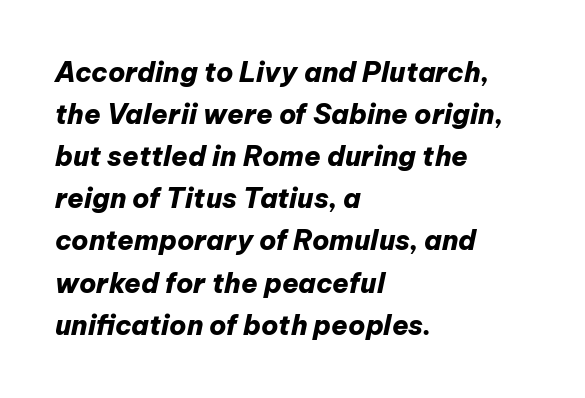
The image shows 27 px bold type, italic (leaning right); set left-aligned, normal line spacing (1.56x), normal letter spacing, not underlined.
